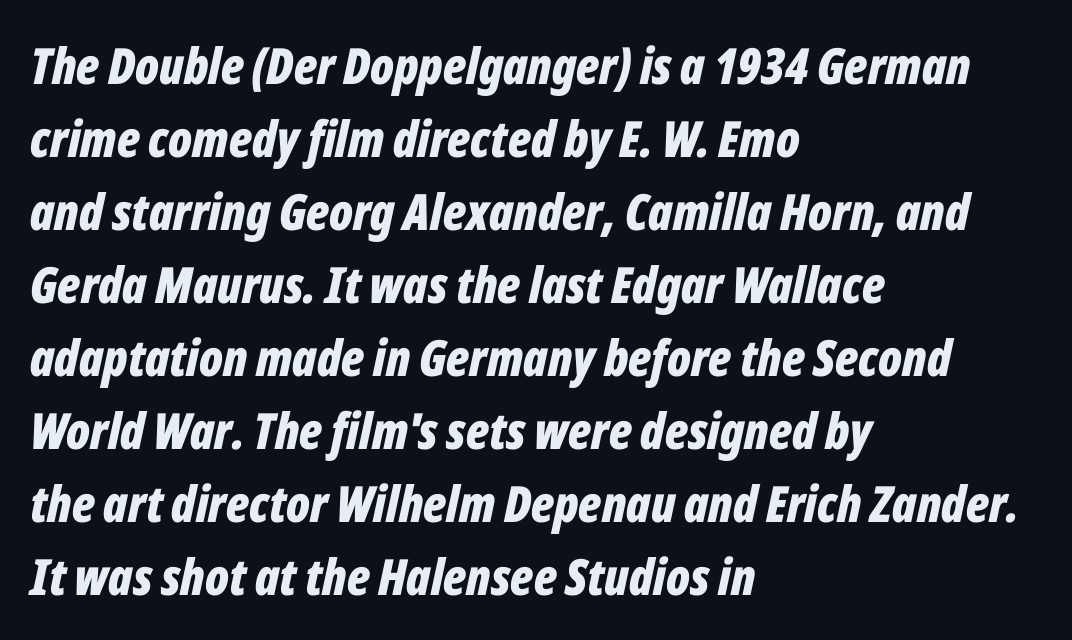
{"italic": "yes", "lean": "right", "slant_degrees": 12, "bold": "yes", "weight": "bold", "width": "condensed", "stroke_contrast": "low", "x_height": "medium", "monospaced": "no", "underline": "no", "align": "left", "line_spacing": "normal", "line_spacing_ratio": 1.46, "letter_spacing": "normal", "letter_spacing_em": 0.0, "glyph_px": 50}
